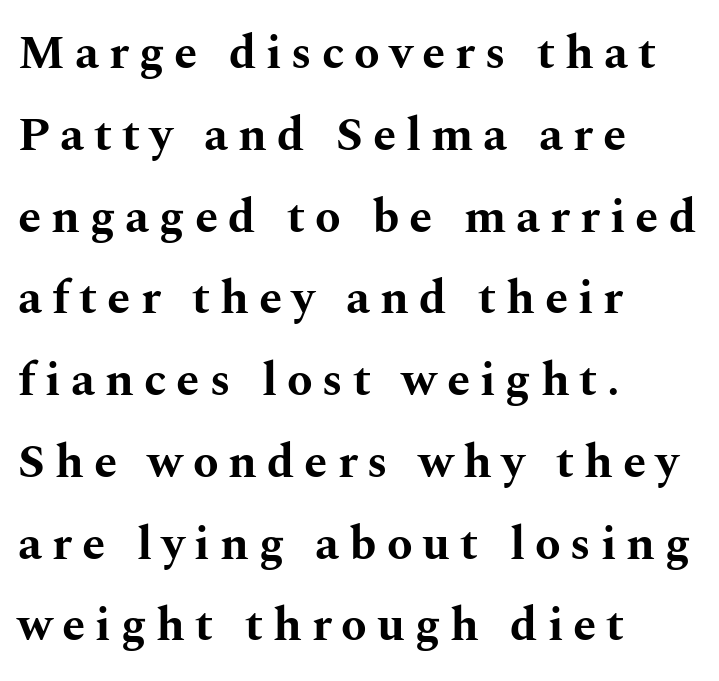
The image shows 47 px bold, wide serif type, upright; set left-aligned, line spacing 1.74x, unusually wide letter spacing (+0.21 em), not underlined; medium stroke contrast and a medium x-height.
